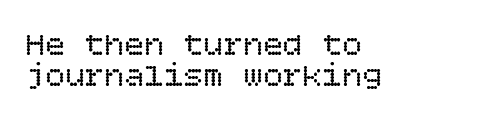
The image shows 33 px regular-weight type, upright; set left-aligned, tight line spacing (0.95x), normal letter spacing, not underlined; low stroke contrast and a large x-height.
